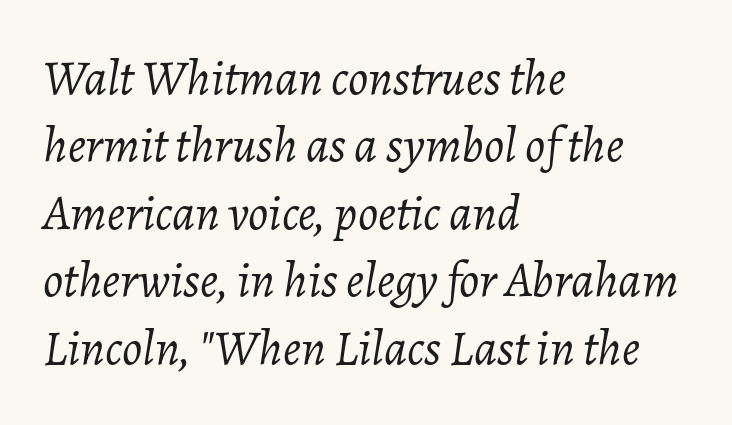
{"italic": "yes", "lean": "right", "slant_degrees": 7, "bold": "no", "weight": "light", "width": "normal", "stroke_contrast": "low", "x_height": "medium", "monospaced": "no", "underline": "no", "align": "left", "line_spacing": "normal", "line_spacing_ratio": 1.35, "letter_spacing": "normal", "letter_spacing_em": 0.0, "glyph_px": 50}
